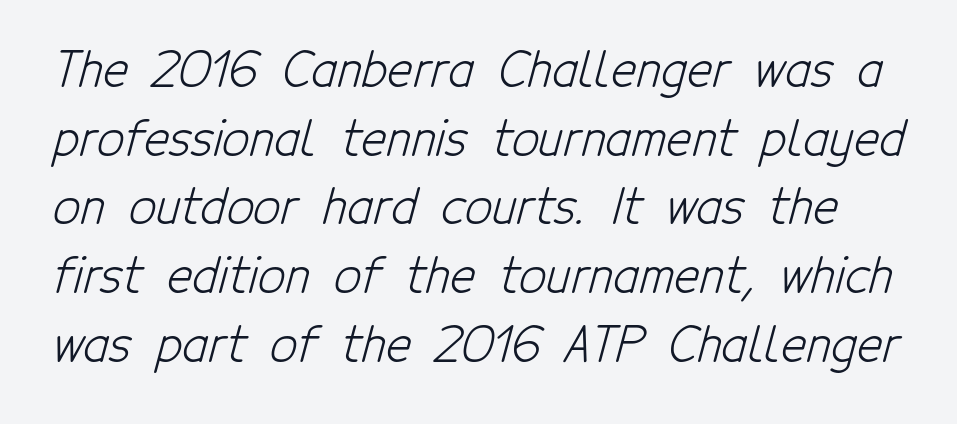
{"serif": "no", "bold": "no", "weight": "light", "width": "condensed", "stroke_contrast": "low", "x_height": "medium", "monospaced": "no", "underline": "no", "line_spacing": "normal", "line_spacing_ratio": 1.43, "letter_spacing": "normal", "letter_spacing_em": 0.0, "glyph_px": 48}
